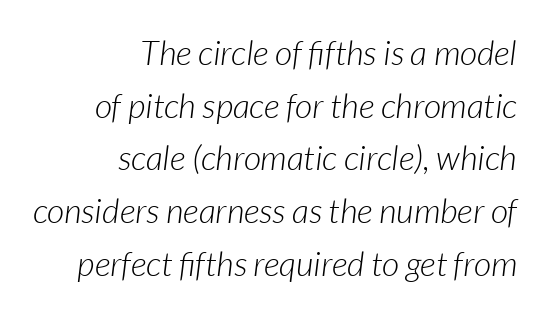
The image shows 34 px light type, italic (leaning right); set right-aligned, normal line spacing (1.55x), normal letter spacing, not underlined; low stroke contrast and a medium x-height.
